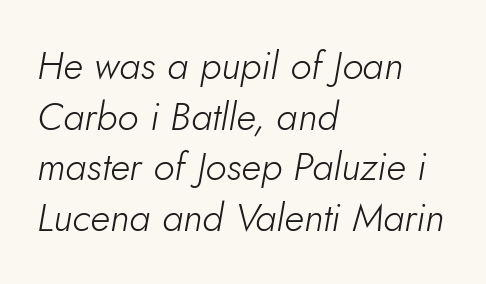
{"italic": "yes", "lean": "right", "slant_degrees": 10, "bold": "no", "weight": "light", "width": "normal", "stroke_contrast": "low", "x_height": "small", "monospaced": "no", "underline": "no", "align": "left", "line_spacing": "normal", "line_spacing_ratio": 1.3, "letter_spacing": "normal", "letter_spacing_em": 0.0, "glyph_px": 39}
